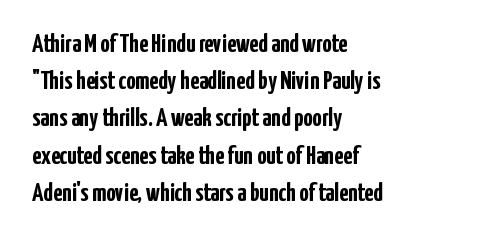
{"italic": "no", "bold": "yes", "underline": "no", "align": "left", "line_spacing": "normal", "line_spacing_ratio": 1.43, "letter_spacing": "normal", "letter_spacing_em": 0.0, "glyph_px": 26}
